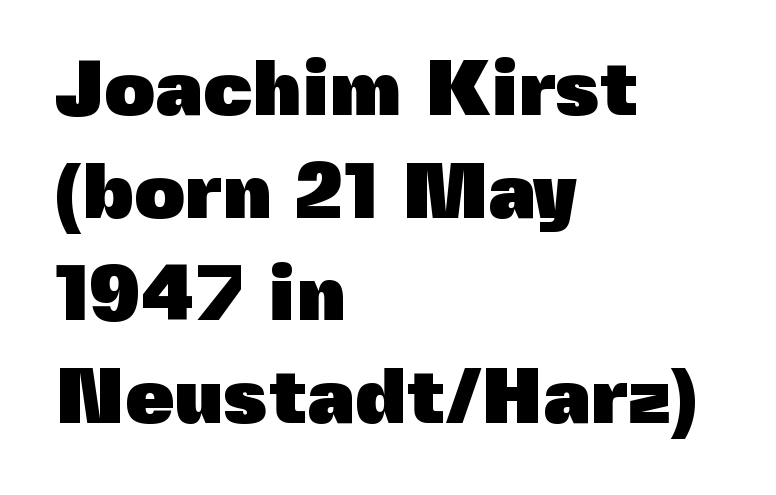
Q: Is the text bold? A: Yes.
Q: Is the text italic (slanted)? A: No, it is upright.
Q: Is the typeface a serif or a sans-serif typeface? A: Sans-serif.
Q: Is the text underlined? A: No.
Q: How is the paragraph aligned? A: Left-aligned.
Q: Is the spacing between letters normal or unusually wide? A: Normal.
Q: Is the spacing between lines tight, normal or loose? A: Normal.
Q: Width (condensed, normal, or wide)? A: Normal.
Q: x-height? A: Medium.
Q: Monospaced? A: No.
